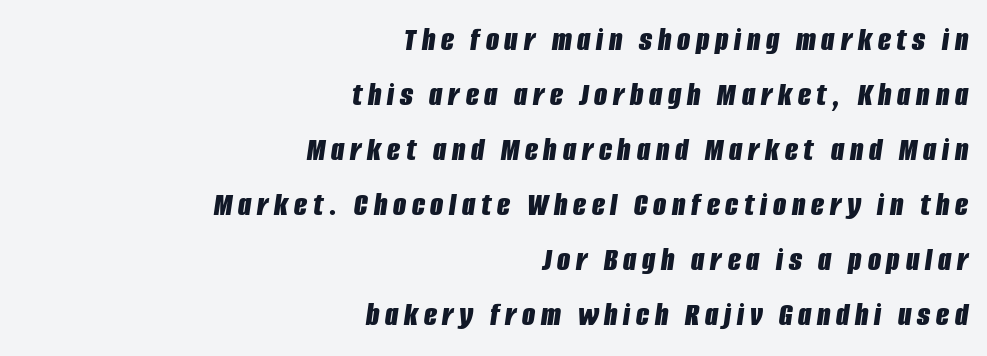
Q: Is the text bold? A: Yes.
Q: Is the text italic (slanted)? A: Yes, it leans right by about 8 degrees.
Q: Is the text underlined? A: No.
Q: How is the paragraph aligned? A: Right-aligned.
Q: Is the spacing between lines tight, normal or loose? A: Normal.
Q: Width (condensed, normal, or wide)? A: Condensed.
Q: Stroke contrast? A: Low.
Q: x-height? A: Large.
Q: Monospaced? A: No.
